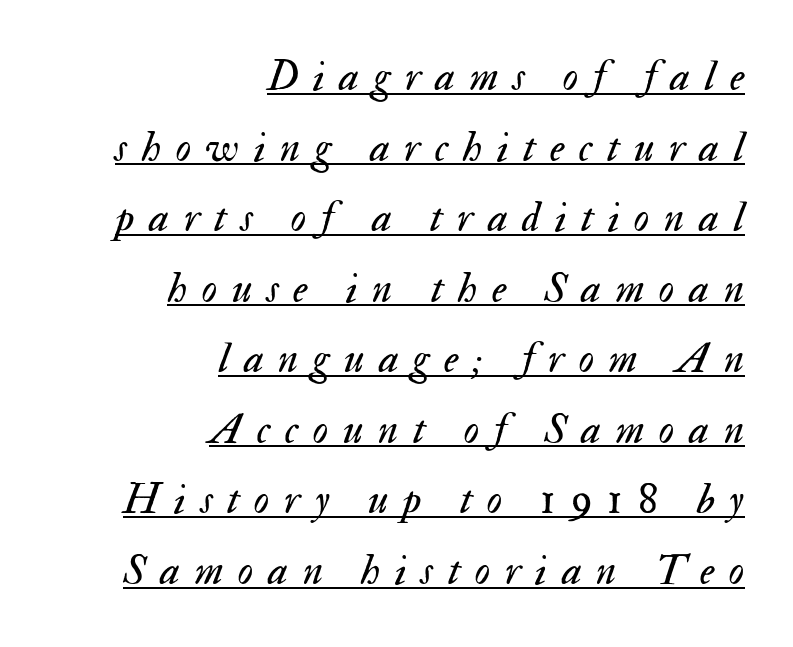
{"italic": "yes", "lean": "right", "slant_degrees": 17, "bold": "no", "weight": "regular", "width": "normal", "stroke_contrast": "medium", "x_height": "small", "monospaced": "no", "underline": "yes", "align": "right", "line_spacing": "normal", "line_spacing_ratio": 1.64, "letter_spacing": "wide", "letter_spacing_em": 0.34, "glyph_px": 43}
